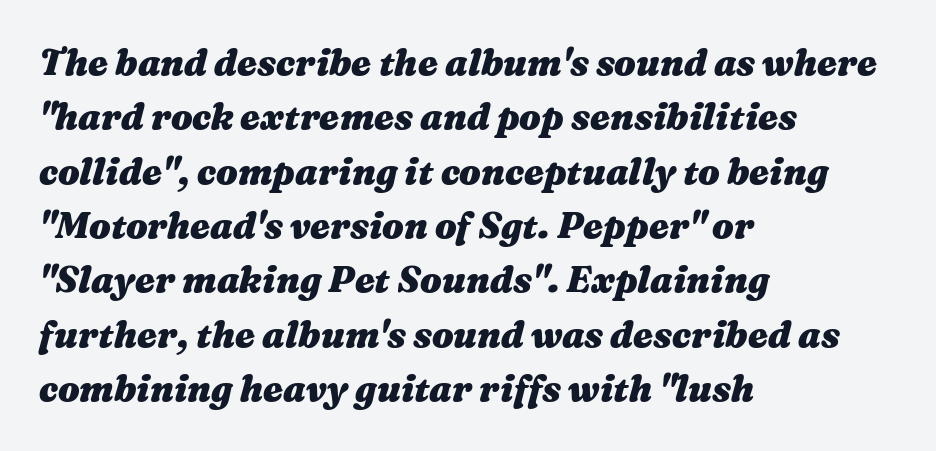
{"italic": "yes", "lean": "right", "slant_degrees": 16, "bold": "yes", "weight": "heavy", "width": "wide", "stroke_contrast": "medium", "x_height": "medium", "monospaced": "no", "underline": "no", "align": "left", "line_spacing": "normal", "line_spacing_ratio": 1.51, "letter_spacing": "normal", "letter_spacing_em": 0.0, "glyph_px": 36}
